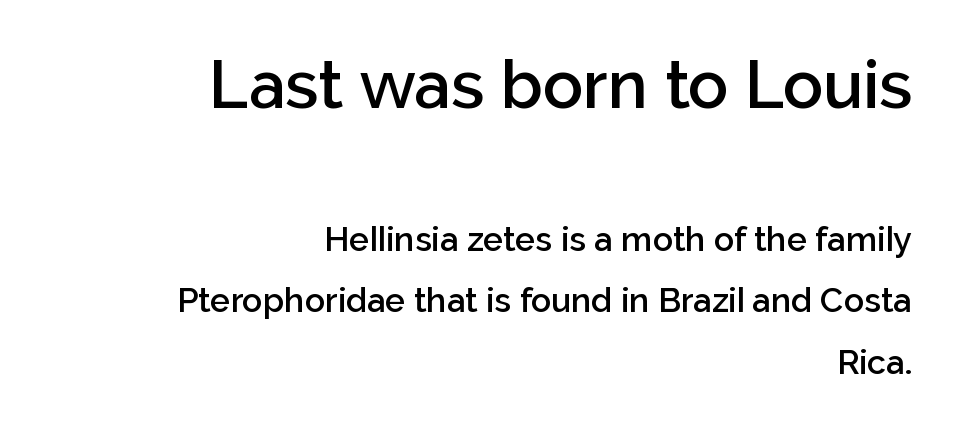
Q: Is the text bold? A: Semi-bold.
Q: Is the text italic (slanted)? A: No, it is upright.
Q: Is the typeface a serif or a sans-serif typeface? A: Sans-serif.
Q: Is the text underlined? A: No.
Q: How is the paragraph aligned? A: Right-aligned.
Q: Is the spacing between letters normal or unusually wide? A: Normal.
Q: Which block of text is set in a larger size, the first (top) or the second (bottom)? A: The first (top) one.
Q: Width (condensed, normal, or wide)? A: Normal.
Q: Stroke contrast? A: Low.
Q: x-height? A: Medium.
Q: Monospaced? A: No.
